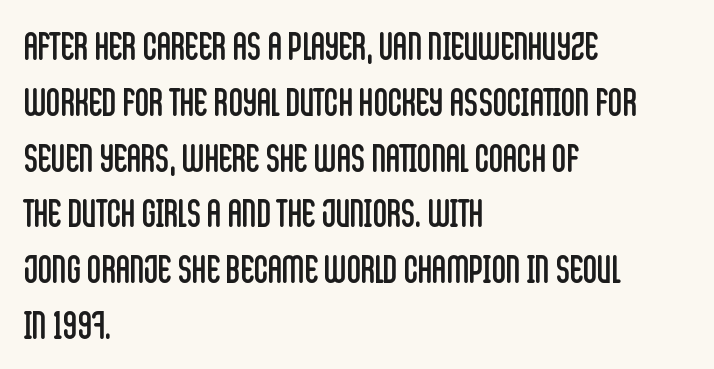
The image shows 39 px regular-weight, condensed sans-serif type, upright; set left-aligned, normal line spacing (1.43x), normal letter spacing, not underlined; low stroke contrast and a large x-height.
